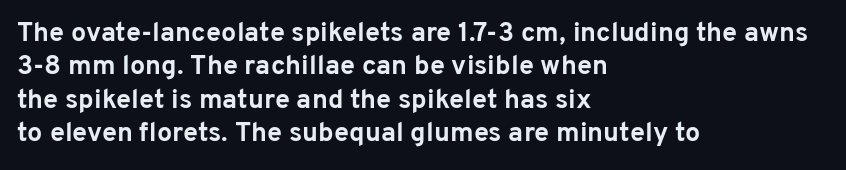
Q: Is the text bold? A: Yes.
Q: Is the text italic (slanted)? A: No, it is upright.
Q: Is the text underlined? A: No.
Q: How is the paragraph aligned? A: Left-aligned.
Q: Is the spacing between letters normal or unusually wide? A: Normal.
